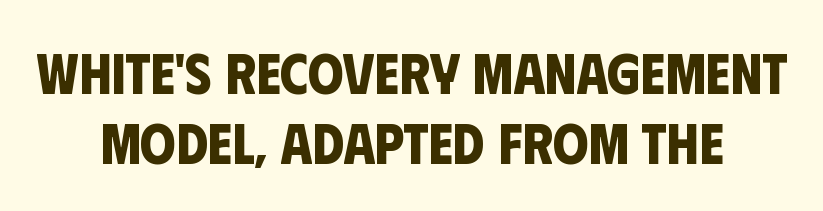
Examine the stroke ends and you'll find no serifs. Heft: maximum for text — a bold. Honestly, the letter spacing is just normal — you wouldn't notice it. Descenders are the only things crossing below the line.
